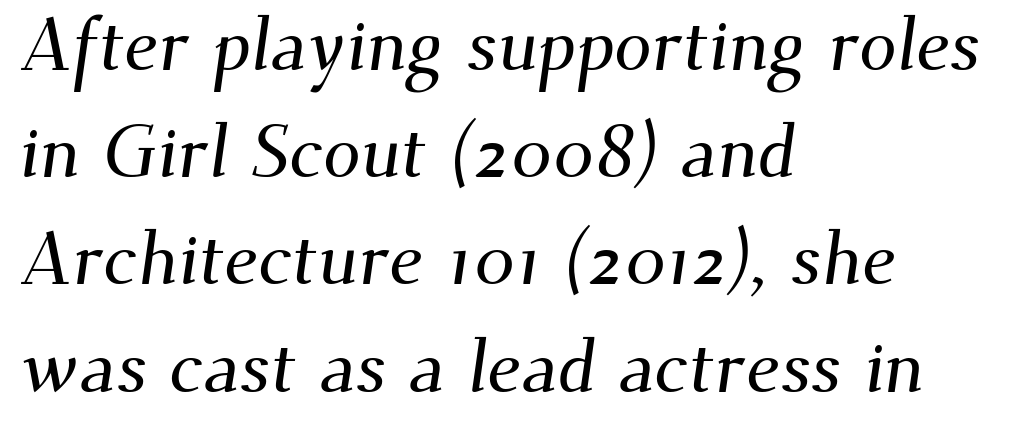
{"serif": "yes", "width": "normal", "stroke_contrast": "medium", "x_height": "small", "monospaced": "no", "underline": "no", "align": "left", "line_spacing": "normal", "line_spacing_ratio": 1.43, "letter_spacing": "normal", "letter_spacing_em": 0.0, "glyph_px": 75}
